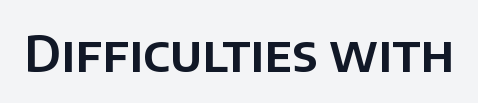
Character widths vary here, with narrow letters taking less room than wide ones. The passage shown is not underscored anywhere. Every stem runs plumb, perpendicular to the baseline. Serif or sans? Sans — the stroke terminals are bare.
